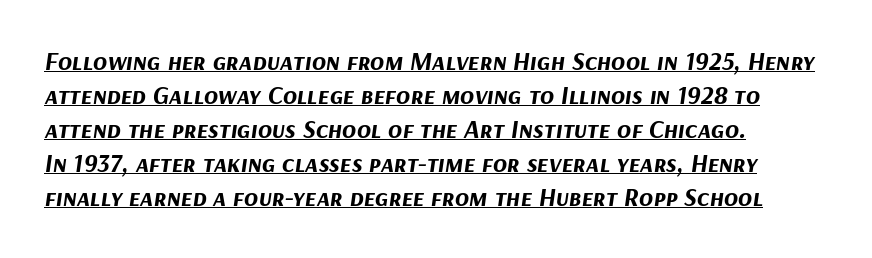
What's the leading like? Ordinary, nothing unusual. If you drew a ruler down the left edge, every line would touch it. Does the lettering tilt? It does — this is italic. Does a line run under the words? Yes, clearly.
